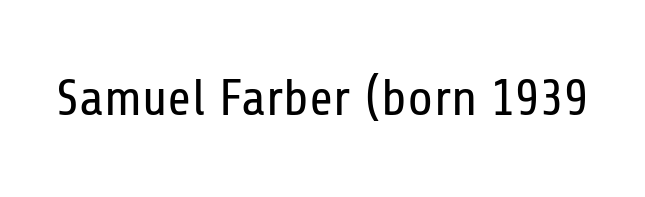
{"serif": "no", "italic": "no", "bold": "no", "weight": "regular", "width": "condensed", "stroke_contrast": "low", "x_height": "medium", "monospaced": "no", "underline": "no", "letter_spacing": "normal", "letter_spacing_em": 0.0, "glyph_px": 52}
